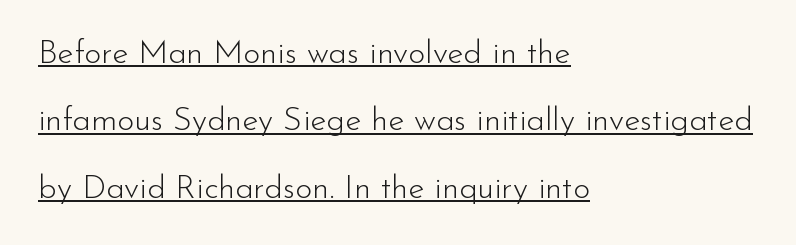
{"serif": "no", "italic": "no", "bold": "no", "weight": "light", "width": "normal", "stroke_contrast": "low", "x_height": "small", "monospaced": "no", "underline": "yes", "align": "left", "line_spacing": "loose", "line_spacing_ratio": 2.04, "letter_spacing": "normal", "letter_spacing_em": 0.0, "glyph_px": 33}
